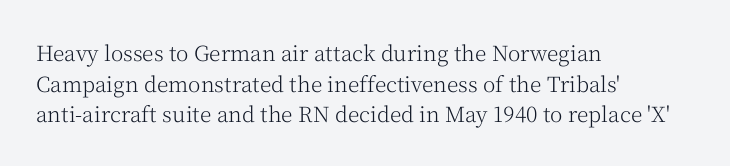
The strip under each line holds only bare page. The lines in this sample share a left origin and differ only in where they stop. The block of text has a typical density, with ordinary space between rows. A typesetter would call this zero additional tracking. Each stroke keeps to a modest, everyday thickness or less. Style check: upright.
